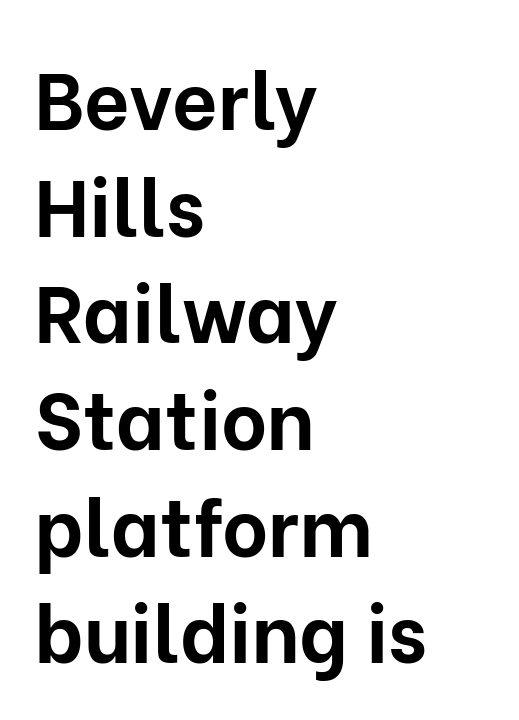
The image shows 79 px bold sans-serif type, upright; set left-aligned, normal line spacing (1.35x), normal letter spacing, not underlined; low stroke contrast and a medium x-height.
